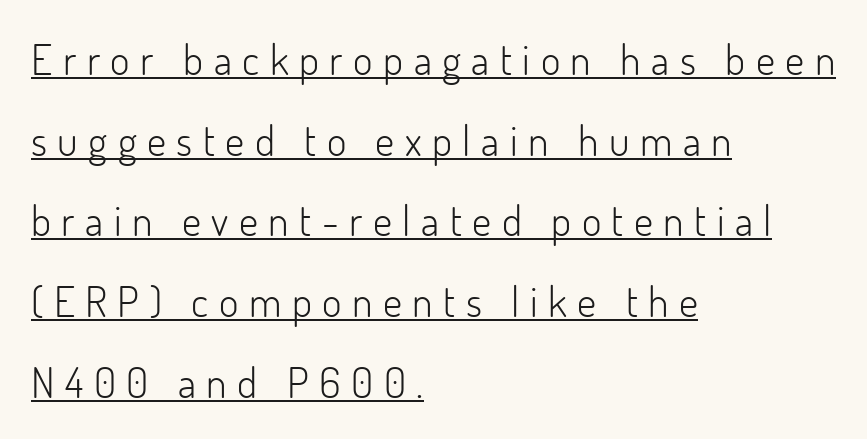
A typographer would call this underscored text. Caption: multi-line text, flush left, ragged right. Note the varied advance widths — an 'i' is clearly narrower than an 'm'. Nope, no serifs anywhere on these letters. Posture: upright roman.
